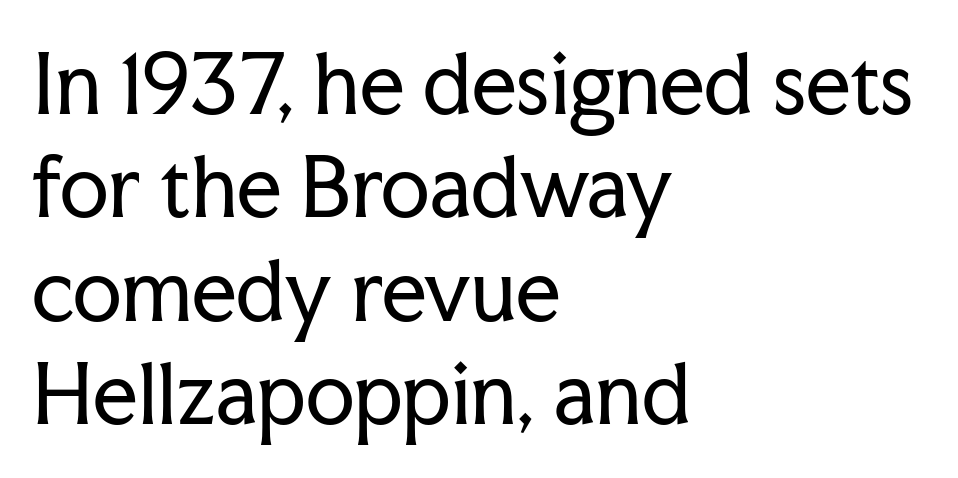
{"serif": "yes", "italic": "no", "bold": "no", "weight": "regular", "width": "normal", "stroke_contrast": "low", "x_height": "medium", "monospaced": "no", "underline": "no", "align": "left", "line_spacing": "normal", "line_spacing_ratio": 1.31, "letter_spacing": "normal", "letter_spacing_em": 0.0, "glyph_px": 79}
